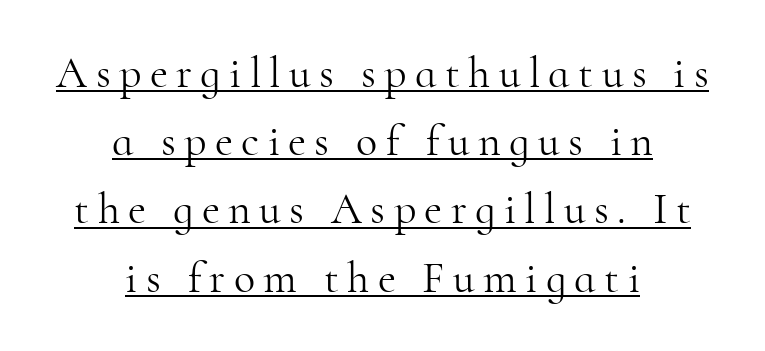
Heft: none added — not bold. Teacher's note: observe the equal gaps on both sides — that is centered alignment. You can tell it's not italic because the verticals are truly vertical. Small tapered or slab feet sit at the stroke ends, so this counts as serif. The rendering uses a moderate line-height, typical for paragraphs.
